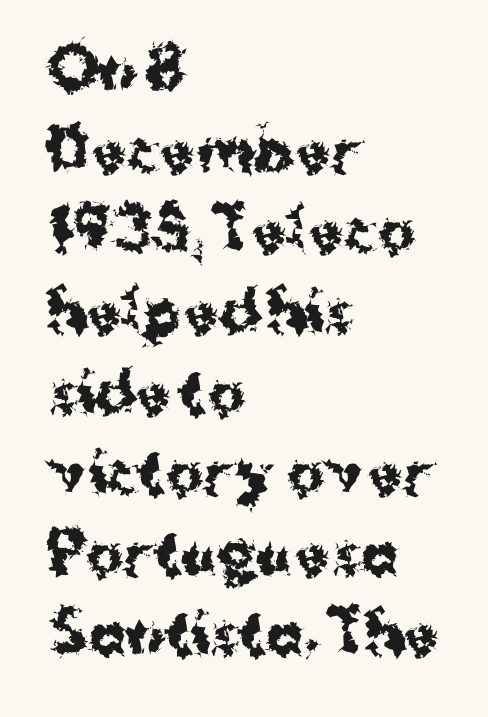
Typesetter's note: full bold, strokes at maximum text heaviness. The passage shown is typed in a proportional face where columns would drift. Visually the block forms a straight wall on the left and a jagged coastline on the right. The specimen reads as upright at a glance. Descenders are the only things crossing below the line.
